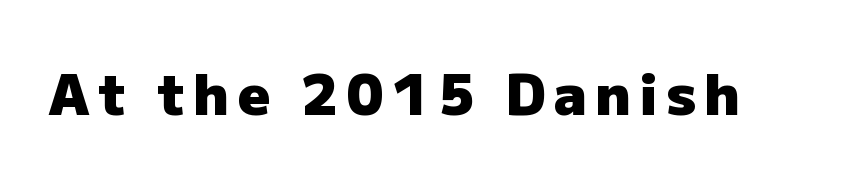
Varying glyph widths throughout — classic text-font behaviour. Words float on clear page, feet unadorned. The characters look thick and weighty, a clear bold. Quick note: not italic, upright.
